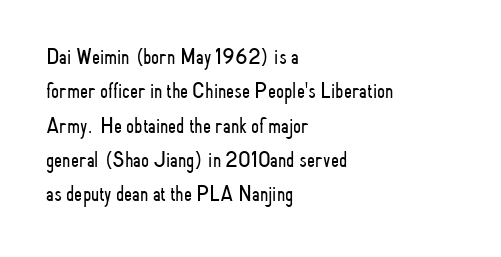
{"italic": "no", "bold": "no", "underline": "no", "align": "left", "line_spacing": "normal", "line_spacing_ratio": 1.49, "letter_spacing": "normal", "letter_spacing_em": 0.0, "glyph_px": 23}
